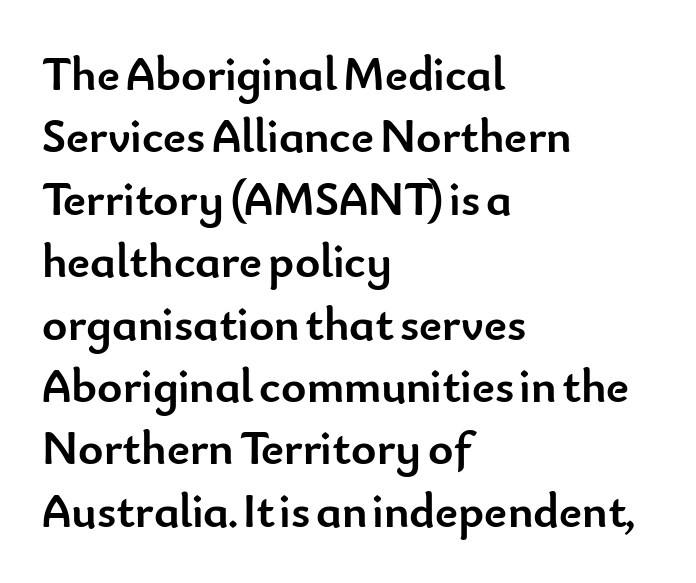
What weight is shown? A full bold with thick strokes. Classification — sans serif. Rows of type keep a routine distance in the vertical direction. Leftover space on each line is placed entirely after the last word. The face used here is rendered with its standard letterfit. The specimen reads as upright at a glance.
